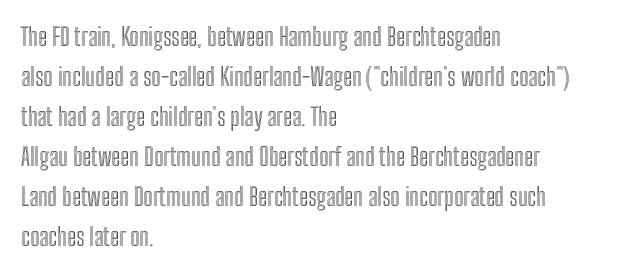
The image shows 25 px text type, upright; set left-aligned, normal line spacing (1.6x), normal letter spacing, not underlined.
